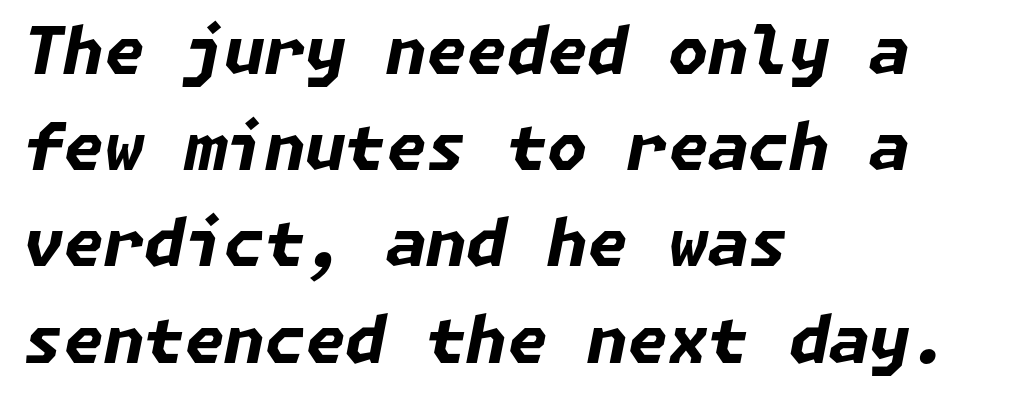
Horizontal bands of white between lines are of average thickness. The gap between lines stays unmarked. An italicized treatment has been applied to the whole sample. Thick stems and heavy bowls — unmistakably bold. One-word summary of the alignment: left.
